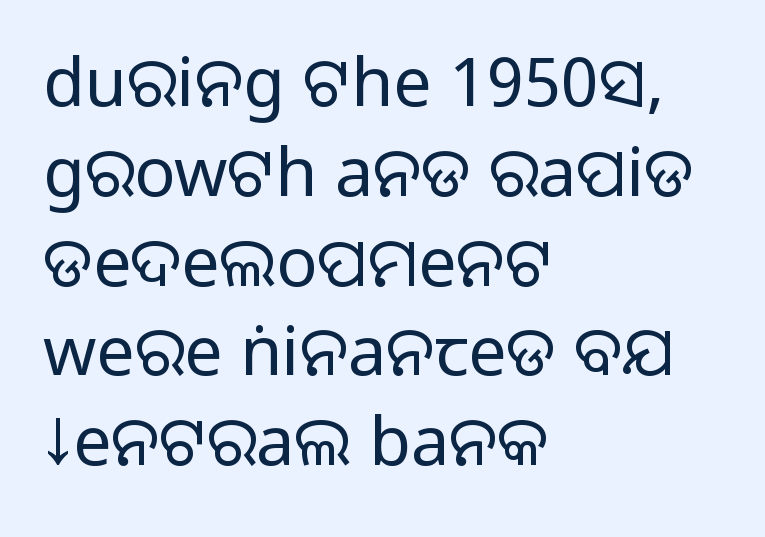
The image shows 68 px sans-serif type, upright; set left-aligned, normal line spacing (1.32x), normal letter spacing, not underlined; medium stroke contrast.
